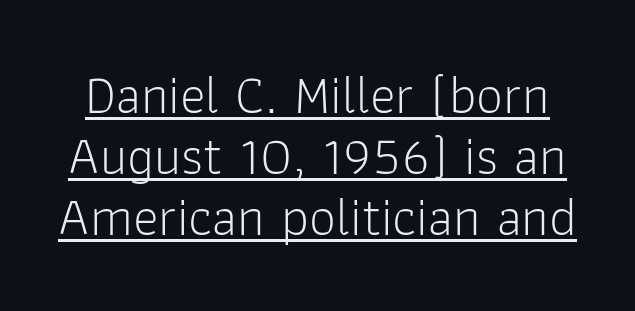
The vertical gap from one line to the next is small. This sample has the flowing, uneven cadence of proportional lettering. Nobody touched the tracking dial on this one. Does the type have serifs? No, each stem ends abruptly. Is this a heavy cut? Hardly; it is regular or lighter.
